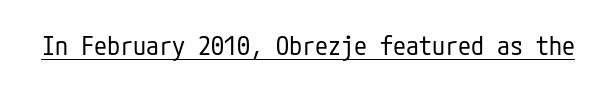
Short note: letters normally spaced. Is this a heavy cut? Hardly; it is regular or lighter. This sample uses an upright cut, with every glyph sitting square on the baseline. Is there an underline? Yes — a line sits under the letters.
